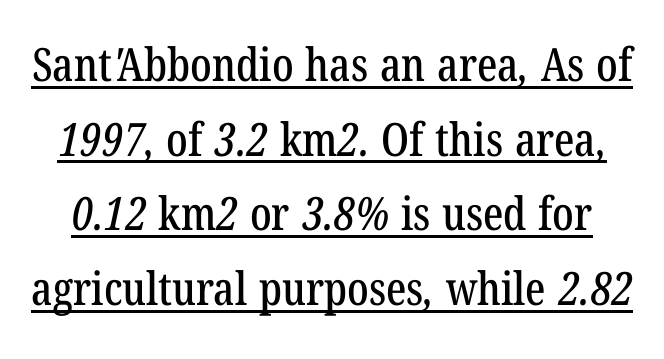
Q: Is the typeface a serif or a sans-serif typeface? A: Serif.
Q: Is the text underlined? A: Yes.
Q: Is the spacing between letters normal or unusually wide? A: Normal.
Q: Is the spacing between lines tight, normal or loose? A: Normal.
Q: Width (condensed, normal, or wide)? A: Condensed.
Q: Stroke contrast? A: Low.
Q: x-height? A: Medium.
Q: Monospaced? A: No.
